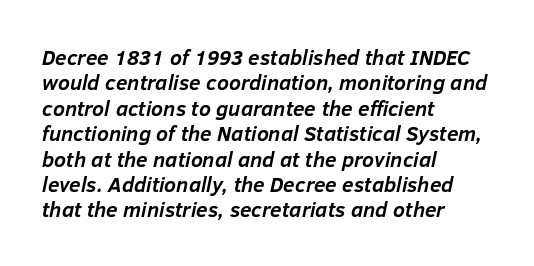
{"italic": "yes", "lean": "right", "slant_degrees": 12, "bold": "yes", "underline": "no", "align": "left", "line_spacing_ratio": 1.21, "letter_spacing": "normal", "letter_spacing_em": 0.0, "glyph_px": 21}
